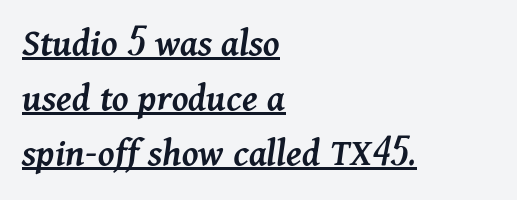
Q: Is the text bold? A: Semi-bold.
Q: Is the text italic (slanted)? A: Yes, it leans right by about 11 degrees.
Q: Is the text underlined? A: Yes.
Q: How is the paragraph aligned? A: Left-aligned.
Q: Is the spacing between letters normal or unusually wide? A: Normal.
Q: Is the spacing between lines tight, normal or loose? A: Normal.
Q: Width (condensed, normal, or wide)? A: Normal.
Q: Stroke contrast? A: Medium.
Q: x-height? A: Medium.
Q: Monospaced? A: No.
